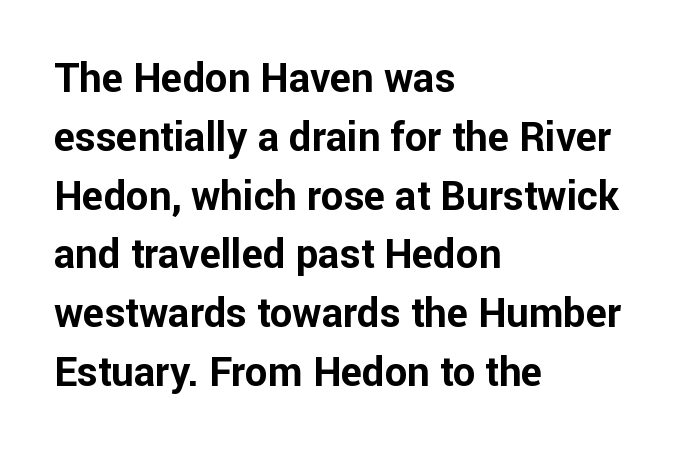
The face used here is proportionally spaced, like ordinary book or web type. The passage shown is emphatically bold. Decoration check: the copy has no underline. Stroke terminals: plain, sans-serif.
